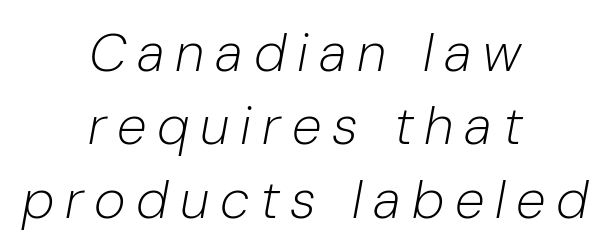
Q: Is the text bold? A: No.
Q: Is the text italic (slanted)? A: Yes, it leans right by about 10 degrees.
Q: Is the text underlined? A: No.
Q: How is the paragraph aligned? A: Centered.
Q: Is the spacing between letters normal or unusually wide? A: Unusually wide.
Q: Is the spacing between lines tight, normal or loose? A: Normal.
Q: Width (condensed, normal, or wide)? A: Normal.
Q: Stroke contrast? A: Low.
Q: x-height? A: Medium.
Q: Monospaced? A: No.
